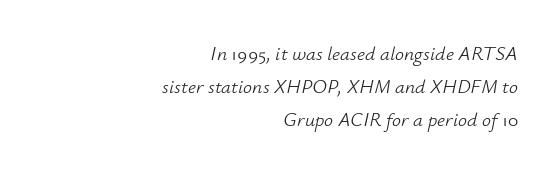
Tracking value appears to be zero — textbook default spacing. Letters rest on an invisible, unmarked baseline. Every row of glyphs terminates at an identical x-position on the right. The designer left line spacing at the default.
